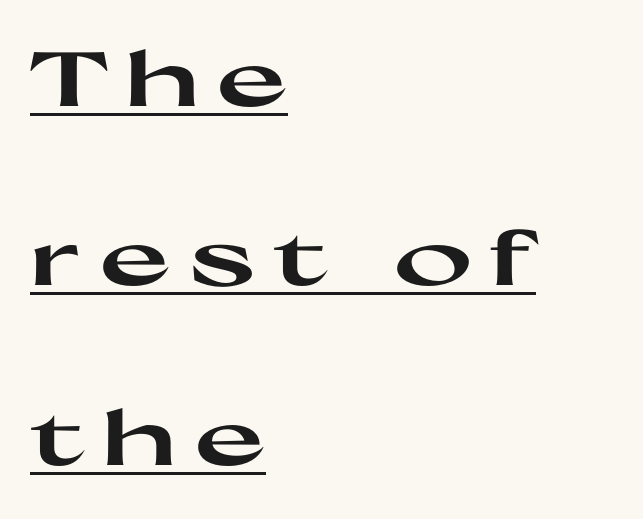
Q: Is the text bold? A: Yes.
Q: Is the text italic (slanted)? A: No, it is upright.
Q: Is the typeface a serif or a sans-serif typeface? A: Sans-serif.
Q: Is the text underlined? A: Yes.
Q: How is the paragraph aligned? A: Left-aligned.
Q: Is the spacing between letters normal or unusually wide? A: Unusually wide.
Q: Is the spacing between lines tight, normal or loose? A: Loose.
Q: Width (condensed, normal, or wide)? A: Wide.
Q: Stroke contrast? A: High.
Q: x-height? A: Medium.
Q: Monospaced? A: No.
